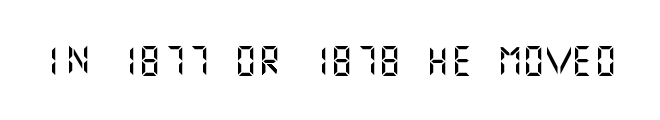
No word sits above an underline. Stroke terminals: plain, sans-serif. Vertical strokes here are truly vertical. Is the letter spacing exaggerated? No — it looks like the ordinary default.
